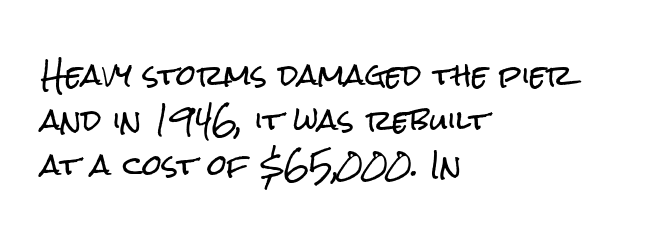
{"serif": "no", "italic": "no", "width": "condensed", "stroke_contrast": "low", "x_height": "medium", "monospaced": "no", "underline": "no", "align": "left", "line_spacing": "normal", "line_spacing_ratio": 1.61, "letter_spacing": "normal", "letter_spacing_em": 0.0, "glyph_px": 28}
